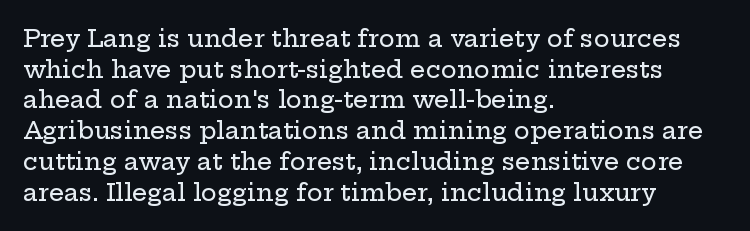
The image shows 24 px text type, upright; set left-aligned, normal line spacing (1.28x), normal letter spacing, not underlined.
